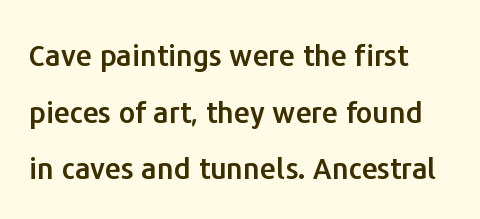
The words here are not underlined. In terms of letterform style, serifs are entirely absent. A typesetter would call this proportional, since set widths differ per character. The specimen reads as upright at a glance. The horizontal fit of the characters is conventional and even.
